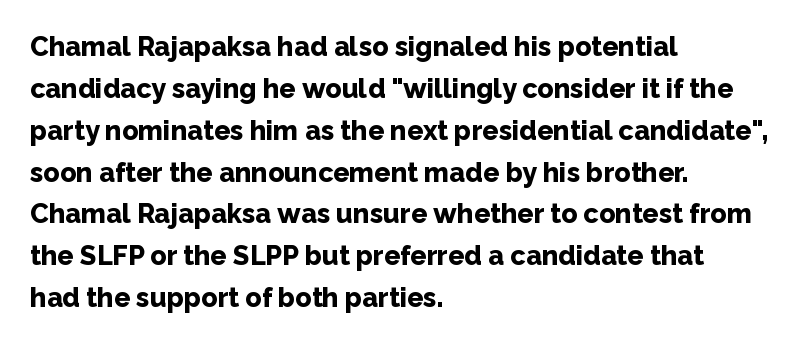
{"italic": "no", "bold": "yes", "underline": "no", "align": "left", "line_spacing": "normal", "line_spacing_ratio": 1.55, "letter_spacing": "normal", "letter_spacing_em": 0.0, "glyph_px": 27}
